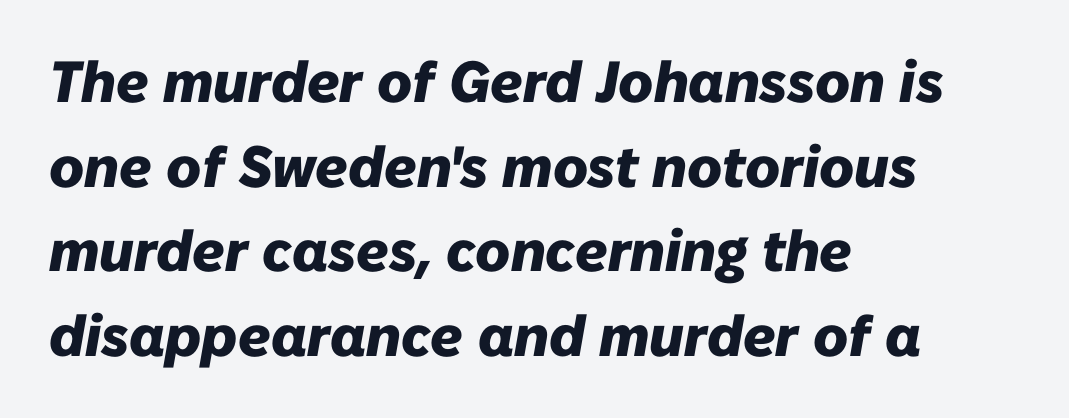
Q: Is the text bold? A: Yes.
Q: Is the text italic (slanted)? A: Yes, it leans right by about 10 degrees.
Q: Is the text underlined? A: No.
Q: How is the paragraph aligned? A: Left-aligned.
Q: Is the spacing between letters normal or unusually wide? A: Normal.
Q: Is the spacing between lines tight, normal or loose? A: Normal.
Q: Width (condensed, normal, or wide)? A: Normal.
Q: Stroke contrast? A: Low.
Q: x-height? A: Medium.
Q: Monospaced? A: No.
